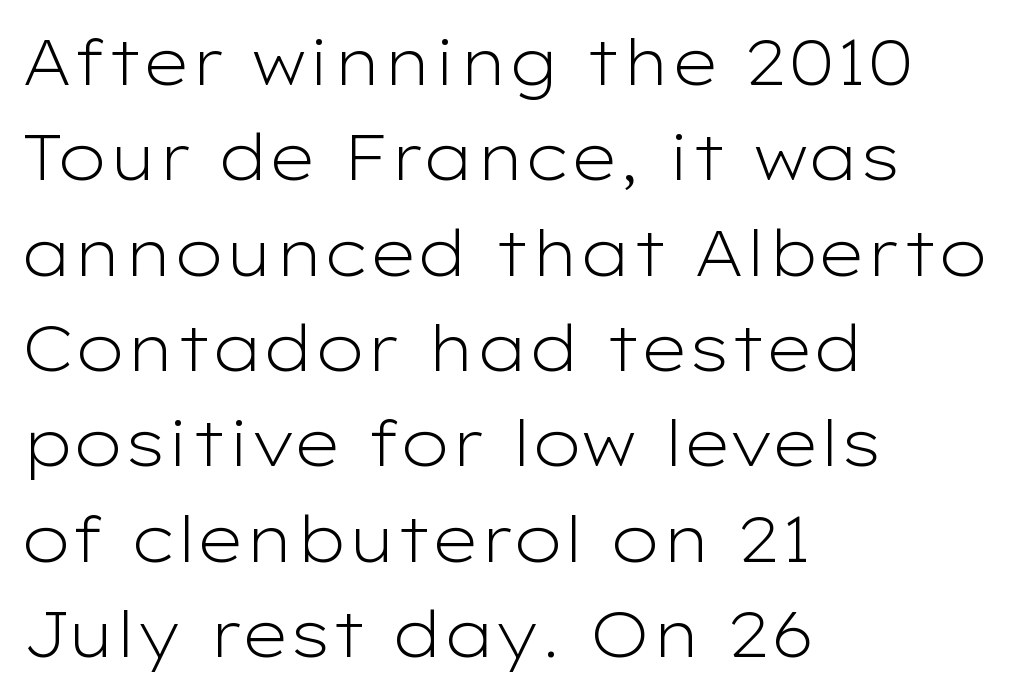
This sample has the flowing, uneven cadence of proportional lettering. In terms of leading, this rendering sits right in the middle. No letter is thick-stroked: the sample isn't bold. These lines keep a tight, regular rhythm from letter to letter. Examine the stroke ends and you'll find no serifs.
